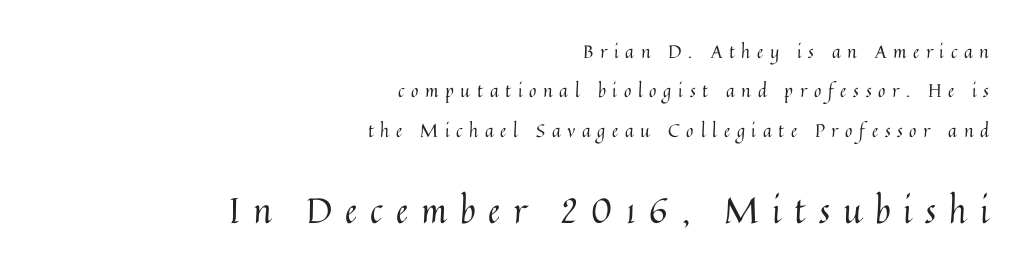
Each stroke keeps to a modest, everyday thickness or less. Spacing verdict: proportional, widths tailored to each character. Line spacing here is loose. Block two is the big one; block one sits smaller above it.
